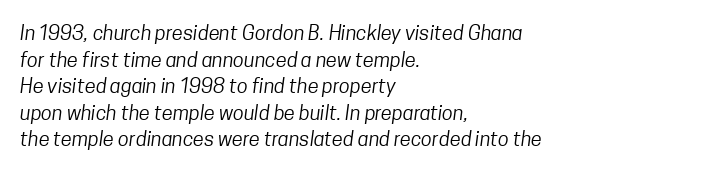
Q: Is the text bold? A: No.
Q: Is the text underlined? A: No.
Q: How is the paragraph aligned? A: Left-aligned.
Q: Is the spacing between letters normal or unusually wide? A: Normal.
Q: Is the spacing between lines tight, normal or loose? A: Normal.
